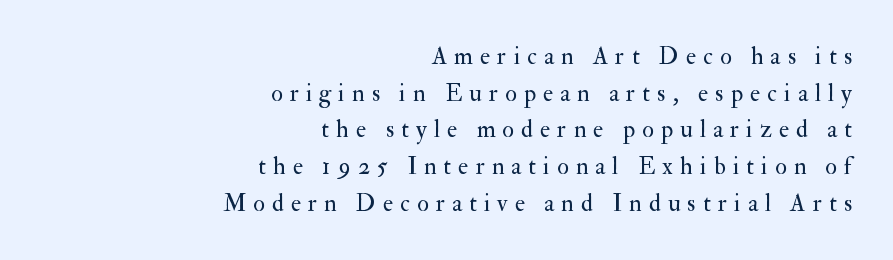
The image shows 24 px text type, upright; set right-aligned, normal line spacing (1.53x), unusually wide letter spacing (+0.3 em), not underlined.
